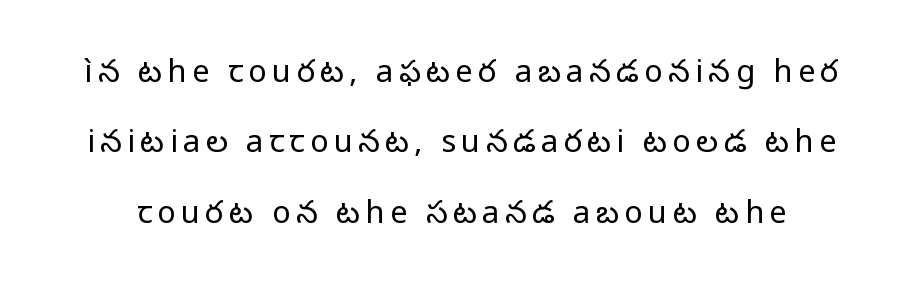
{"serif": "no", "italic": "no", "bold": "no", "weight": "regular", "width": "normal", "stroke_contrast": "low", "x_height": "medium", "monospaced": "no", "underline": "no", "line_spacing": "loose", "line_spacing_ratio": 2.27, "glyph_px": 31}
